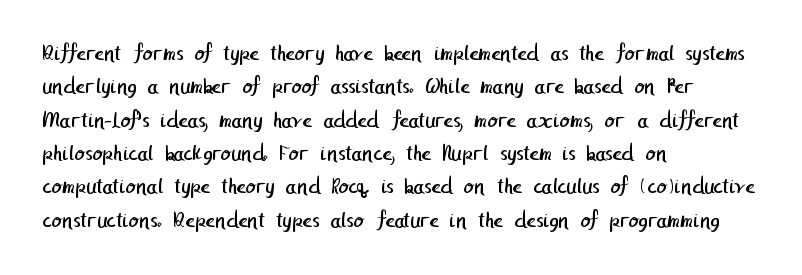
{"bold": "no", "underline": "no", "align": "left", "line_spacing": "normal", "line_spacing_ratio": 1.45, "letter_spacing": "normal", "letter_spacing_em": 0.0, "glyph_px": 23}
